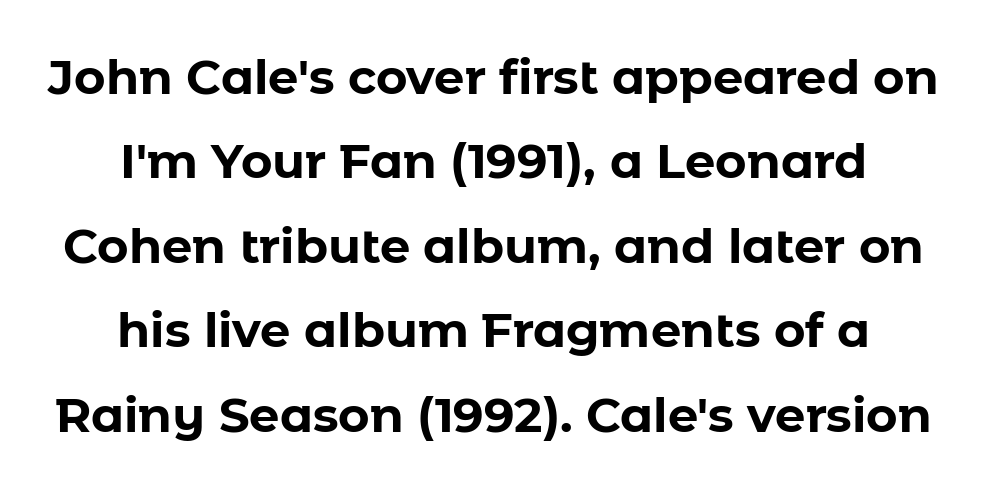
On the weight axis this lands at bold, roughly 700. These lines are rendered in a variable-pitch font. Typographically, this falls in the sans-serif category. Decoration check: the copy has no underline.
